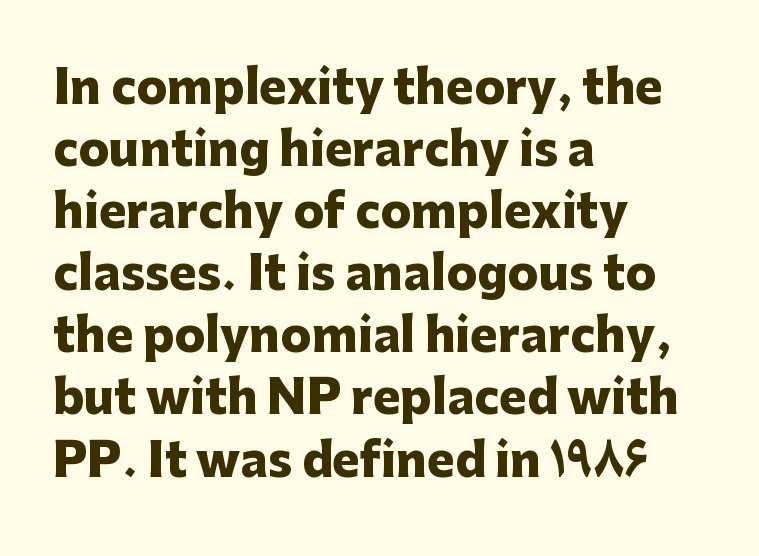
The image shows 46 px heavy sans-serif type, upright; set left-aligned, normal line spacing (1.35x), normal letter spacing, not underlined; low stroke contrast and a medium x-height.
